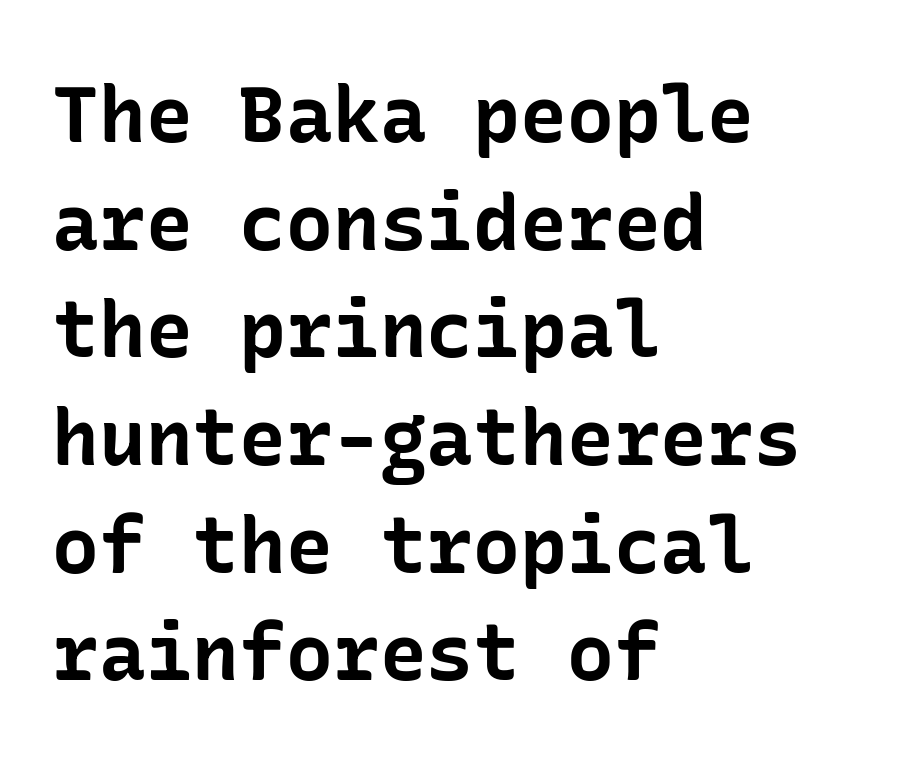
The image shows 78 px bold sans-serif type, upright; set left-aligned, normal line spacing (1.38x), normal letter spacing, not underlined; low stroke contrast and a medium x-height.
